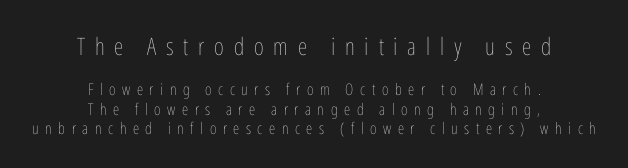
The paragraph has two soft edges and a firm central axis. Note: larger setting up top, smaller setting below. The gap between lines stays unmarked. Heft: none added — not bold. The typography opts for an upright posture over an oblique one. The tracking reads as deliberately expanded to a designer's eye.
